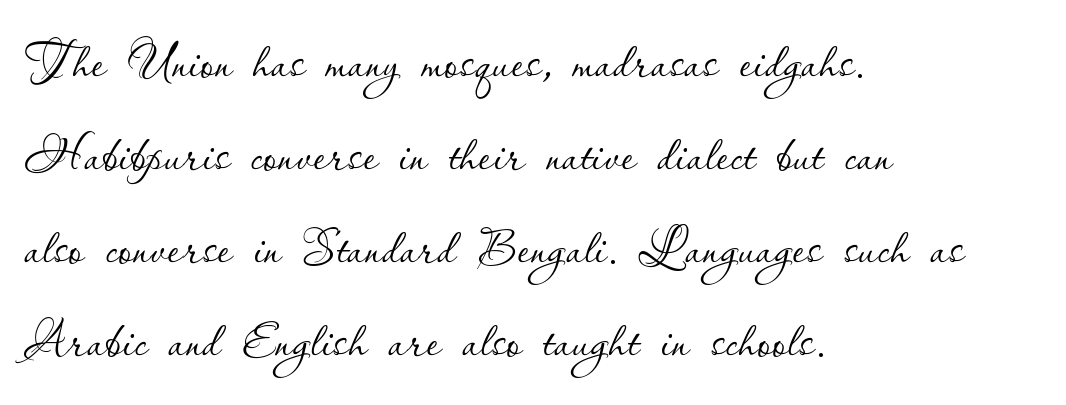
The rendering uses natural spacing where letterforms have individual widths. Horizontal alignment here is leftward, the default for most running prose. The letters look calm and open, with moderate or lighter stems. Inter-character spacing is left at the font's built-in metrics.
